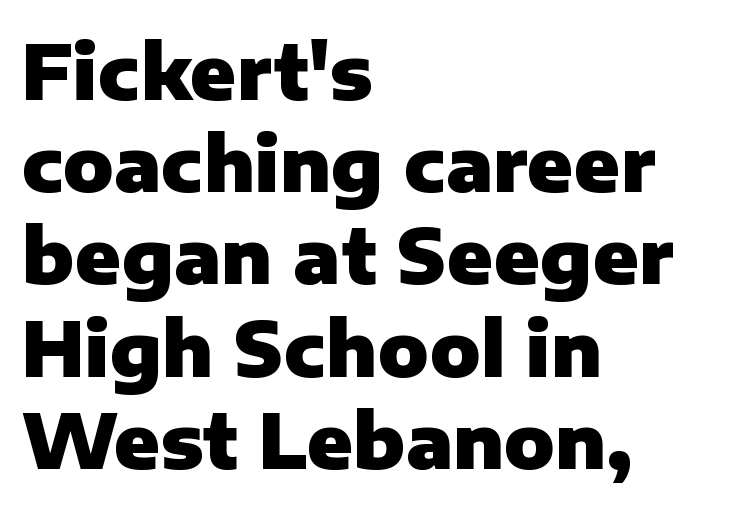
{"serif": "no", "italic": "no", "bold": "yes", "weight": "heavy", "width": "normal", "stroke_contrast": "low", "x_height": "medium", "monospaced": "no", "underline": "no", "align": "left", "line_spacing_ratio": 1.23, "letter_spacing": "normal", "letter_spacing_em": 0.0, "glyph_px": 75}
